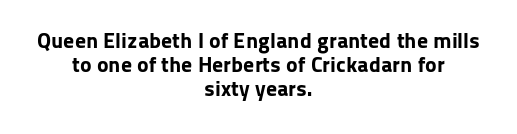
Designer's note — italics off, roman on. Quick note: interline space is minimal. Observe the ordinary spacing: letters are neighbours, not strangers. The rag falls on both sides of this text block equally. The strip under each line holds only bare page. These lines carry a lot of weight — the face is fully bold.
